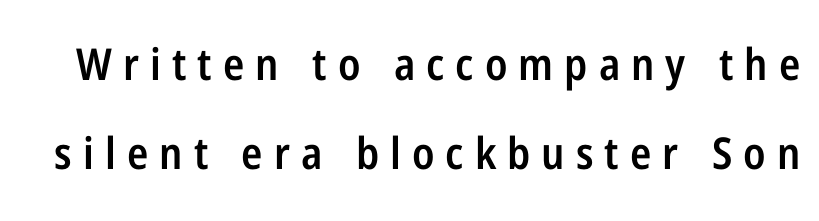
{"serif": "no", "italic": "no", "bold": "semi", "weight": "semibold", "width": "condensed", "stroke_contrast": "low", "x_height": "medium", "monospaced": "no", "underline": "no", "line_spacing": "loose", "line_spacing_ratio": 2.02, "letter_spacing": "wide", "letter_spacing_em": 0.25, "glyph_px": 44}
